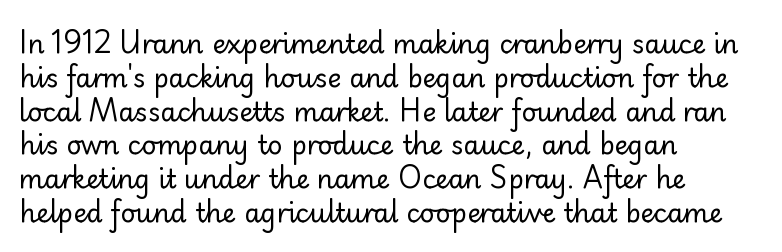
The image shows 26 px text type, upright; set left-aligned, normal line spacing (1.3x), normal letter spacing, not underlined.
